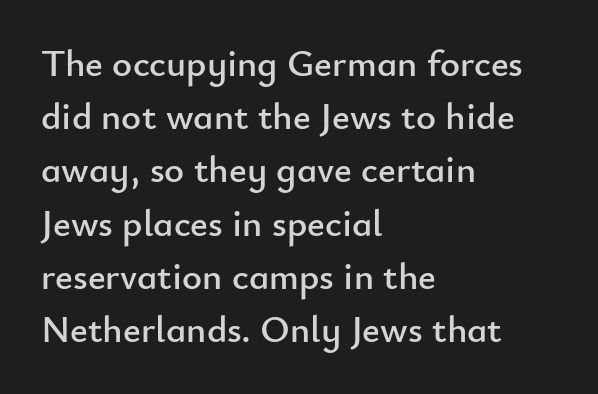
The image shows 38 px sans-serif type, upright; set left-aligned, normal line spacing (1.4x), normal letter spacing, not underlined; low stroke contrast and a small x-height.
